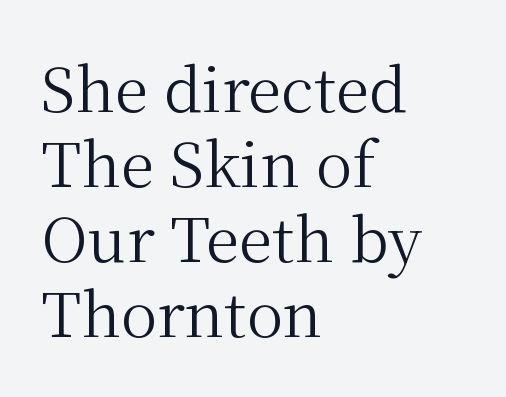
The image shows 61 px regular-weight serif type, upright; set left-aligned, line spacing 1.23x, normal letter spacing, not underlined; medium stroke contrast and a medium x-height.
